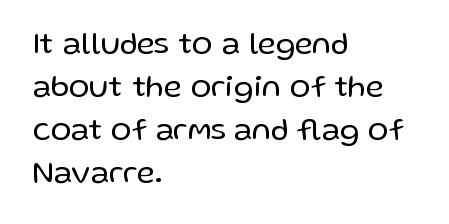
A roman cut, with each character standing at attention. The setting favours the left margin, as ordinary paragraphs usually do. Baseline-to-baseline distance is the conventional proportion of letter height. The type is set solid horizontally, with unmodified tracking. Bare-footed words on every line.
